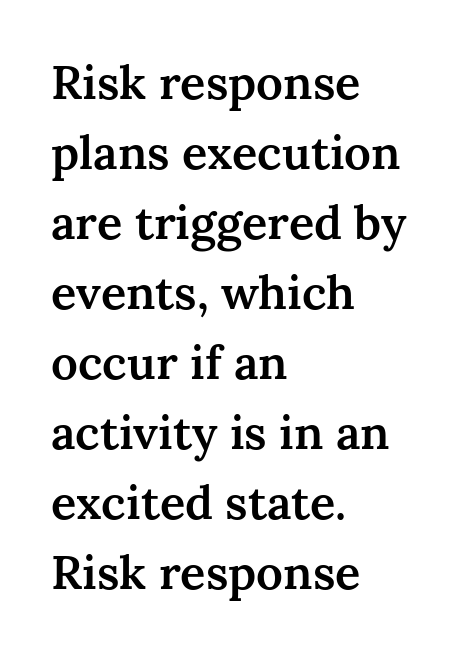
{"serif": "yes", "italic": "no", "bold": "semi", "weight": "semibold", "width": "normal", "stroke_contrast": "medium", "x_height": "medium", "monospaced": "no", "underline": "no", "align": "left", "line_spacing": "normal", "line_spacing_ratio": 1.49, "letter_spacing": "normal", "letter_spacing_em": 0.0, "glyph_px": 47}
